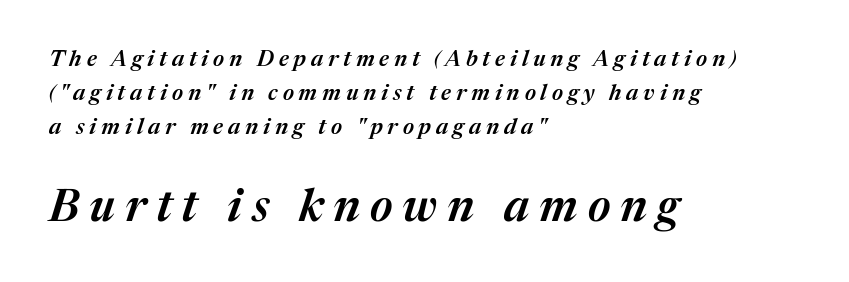
{"italic": "yes", "lean": "right", "slant_degrees": 17, "bold": "semi", "weight": "semibold", "width": "normal", "stroke_contrast": "medium", "x_height": "medium", "monospaced": "no", "underline": "no", "align": "left", "line_spacing": "normal", "line_spacing_ratio": 1.54, "letter_spacing": "wide", "letter_spacing_em": 0.22, "larger_block": "second", "size_ratio": 2.05, "glyph_px": 45}
